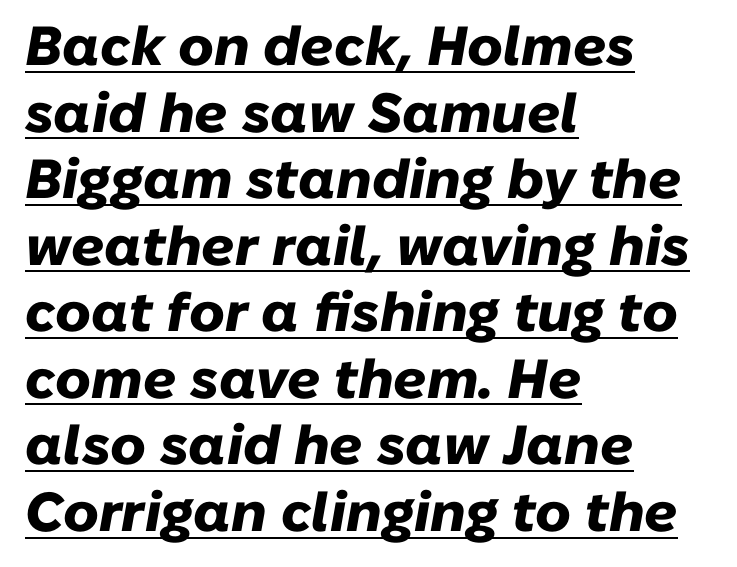
The image shows 55 px heavy type, italic (leaning right); set left-aligned, line spacing 1.21x, normal letter spacing, underlined; low stroke contrast and a medium x-height.
